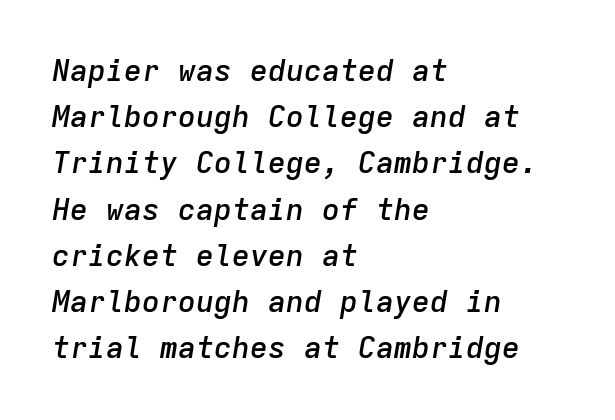
The image shows 30 px semibold type, italic (leaning right), monospaced; set left-aligned, normal line spacing (1.54x), normal letter spacing, not underlined; low stroke contrast and a medium x-height.
